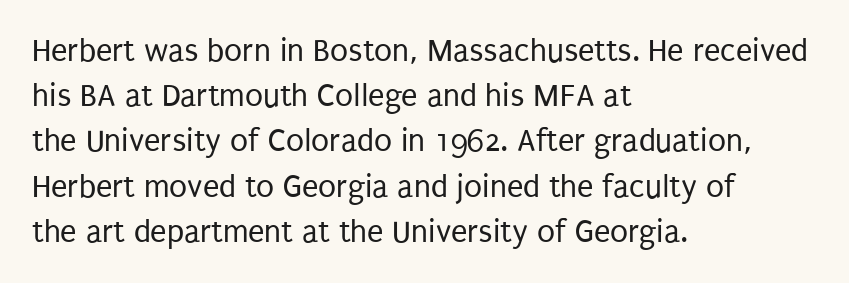
The image shows 33 px regular-weight, condensed sans-serif type, upright; set left-aligned, normal line spacing (1.37x), normal letter spacing, not underlined; low stroke contrast and a large x-height.
